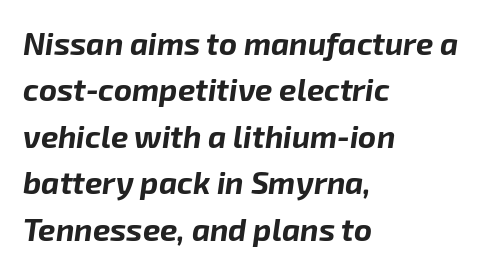
Q: Is the text bold? A: Yes.
Q: Is the text italic (slanted)? A: Yes, it leans right by about 8 degrees.
Q: Is the text underlined? A: No.
Q: How is the paragraph aligned? A: Left-aligned.
Q: Is the spacing between letters normal or unusually wide? A: Normal.
Q: Is the spacing between lines tight, normal or loose? A: Normal.
Q: Width (condensed, normal, or wide)? A: Normal.
Q: Stroke contrast? A: Low.
Q: x-height? A: Medium.
Q: Monospaced? A: No.
